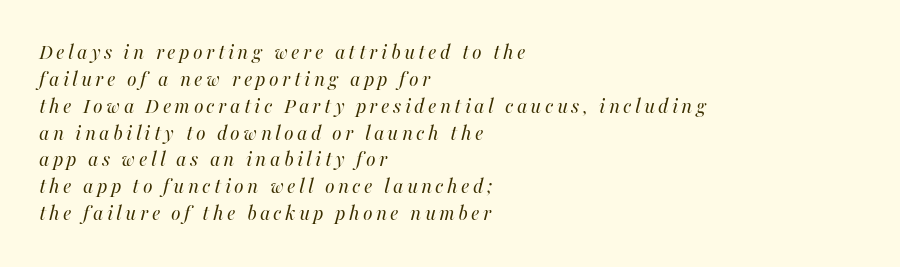
Slant detected: the letters are inclined. Weight: not bold — regular or lighter. Honestly, there is no underline to notice here at all. These lines are set flush left with a ragged right edge.
